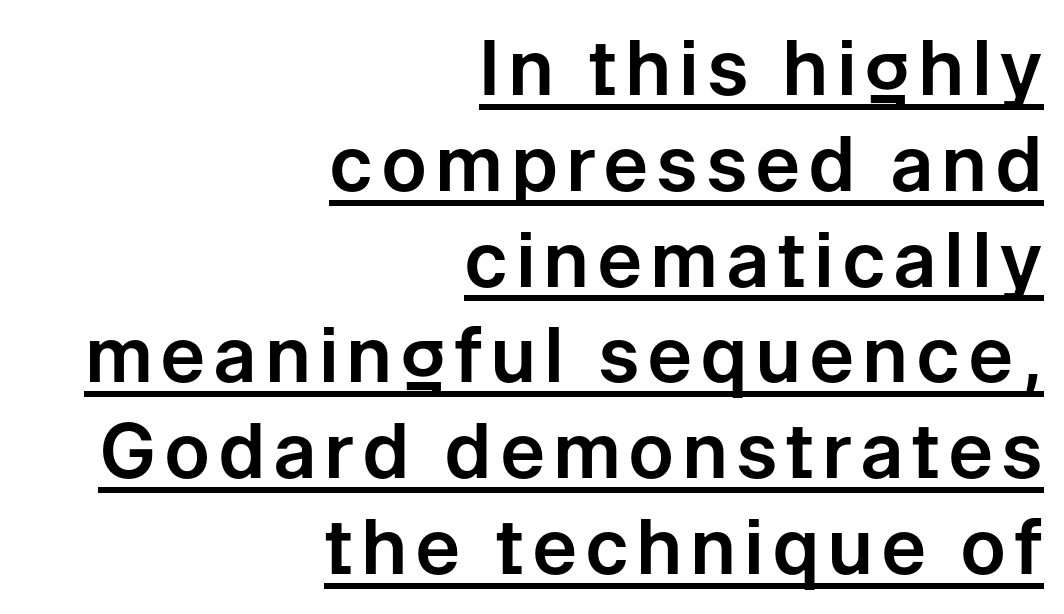
{"serif": "no", "italic": "no", "width": "normal", "stroke_contrast": "low", "x_height": "medium", "monospaced": "no", "underline": "yes", "align": "right", "line_spacing": "normal", "line_spacing_ratio": 1.26, "glyph_px": 76}
